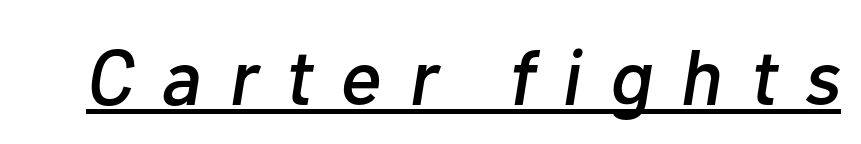
The image shows 78 px text type, italic (leaning right); set unusually wide letter spacing (+0.36 em), underlined; low stroke contrast and a medium x-height.
